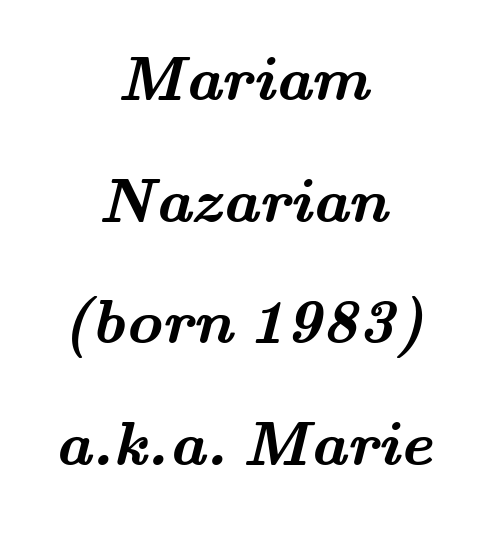
The image shows 62 px semibold, wide serif type; set centered, loose line spacing (1.96x), normal letter spacing, not underlined; medium stroke contrast and a small x-height.
